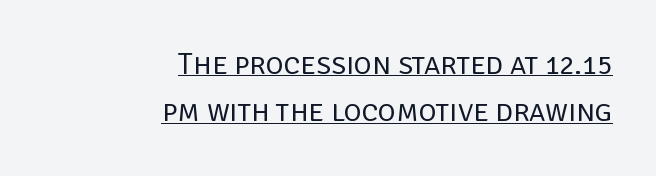
Q: Is the text bold? A: No.
Q: Is the text italic (slanted)? A: No, it is upright.
Q: Is the typeface a serif or a sans-serif typeface? A: Sans-serif.
Q: Is the text underlined? A: Yes.
Q: How is the paragraph aligned? A: Right-aligned.
Q: Is the spacing between letters normal or unusually wide? A: Normal.
Q: Is the spacing between lines tight, normal or loose? A: Normal.
Q: Width (condensed, normal, or wide)? A: Normal.
Q: Stroke contrast? A: Low.
Q: x-height? A: Large.
Q: Monospaced? A: No.
